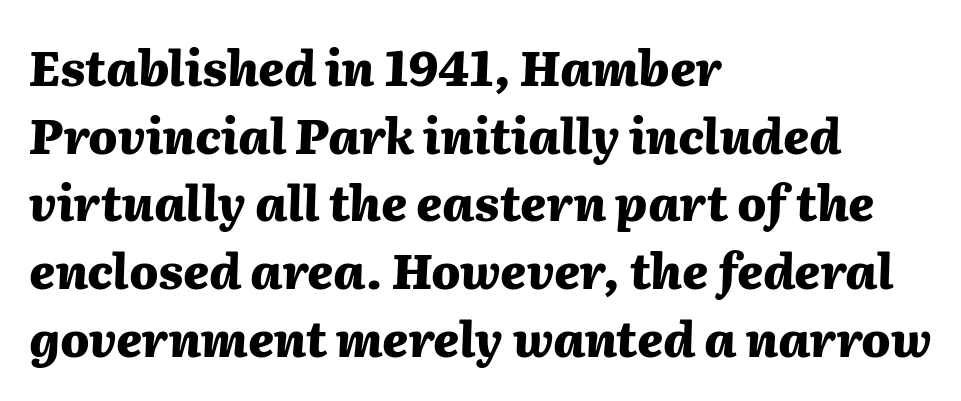
The image shows 48 px heavy type, italic (leaning right); set left-aligned, normal line spacing (1.41x), normal letter spacing, not underlined; medium stroke contrast and a medium x-height.
